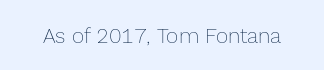
Q: Is the text bold? A: No.
Q: Is the text italic (slanted)? A: No, it is upright.
Q: Is the text underlined? A: No.
Q: Is the spacing between letters normal or unusually wide? A: Normal.
